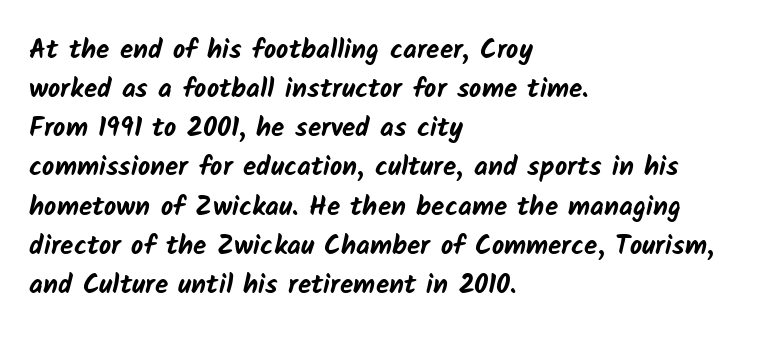
In terms of leading, this rendering sits right in the middle. Has an underline been added? It has not. In terms of weight, the rendering is a true, heavy bold. Each word holds together tightly as a unit, with standard inter-letter gaps.
